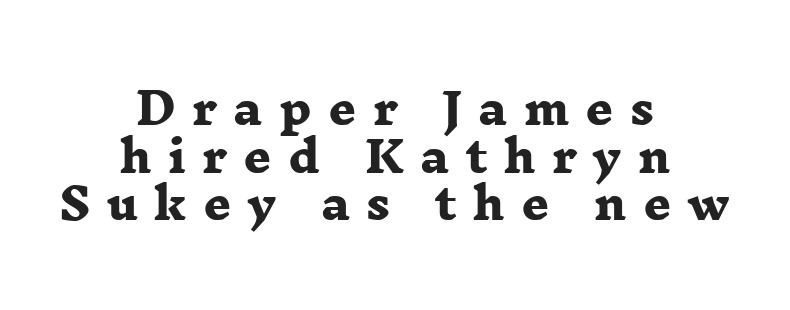
The image shows 43 px heavy, wide serif type; set centered, tight line spacing (1.11x), unusually wide letter spacing (+0.38 em), not underlined; low stroke contrast and a medium x-height.
